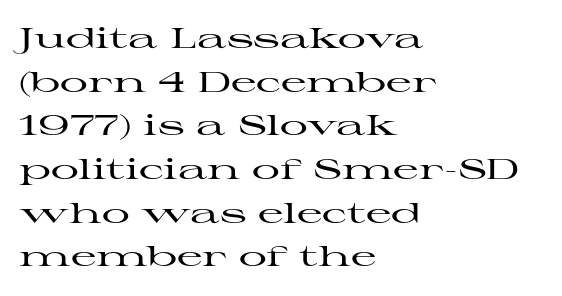
A typesetter would call this zero additional tracking. The face used here is seriffed, in the tradition of book romans. The letters stand straight up with perfectly vertical stems. Quick note: interline space is typical.
